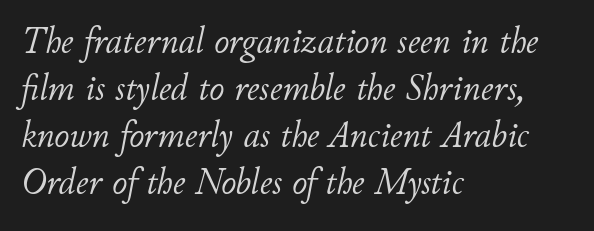
Q: Is the text bold? A: No.
Q: Is the text italic (slanted)? A: Yes, it leans right by about 11 degrees.
Q: Is the text underlined? A: No.
Q: How is the paragraph aligned? A: Left-aligned.
Q: Is the spacing between letters normal or unusually wide? A: Normal.
Q: Is the spacing between lines tight, normal or loose? A: Normal.
Q: Width (condensed, normal, or wide)? A: Normal.
Q: Stroke contrast? A: Low.
Q: x-height? A: Small.
Q: Monospaced? A: No.
